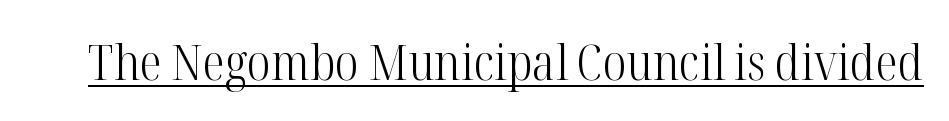
Stroke thickness stays within the range of a standard reading face or lighter. Each letter keeps its own natural width here, so spacing adapts to shape. Glance below the letters and you will spot a drawn line. Does extra space separate the letters? No, they use regular spacing. The characters display serif detailing at their extremities.
